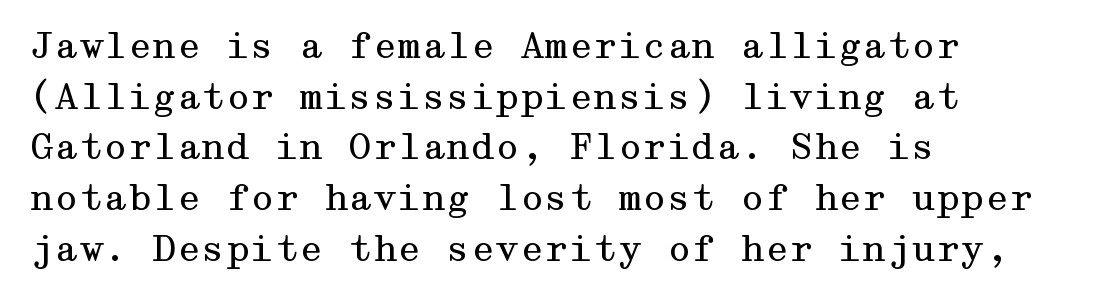
Q: Is the text bold? A: No.
Q: Is the text italic (slanted)? A: No, it is upright.
Q: Is the typeface a serif or a sans-serif typeface? A: Serif.
Q: Is the text underlined? A: No.
Q: How is the paragraph aligned? A: Left-aligned.
Q: Is the spacing between letters normal or unusually wide? A: Normal.
Q: Is the spacing between lines tight, normal or loose? A: Normal.
Q: Width (condensed, normal, or wide)? A: Wide.
Q: Stroke contrast? A: Medium.
Q: x-height? A: Medium.
